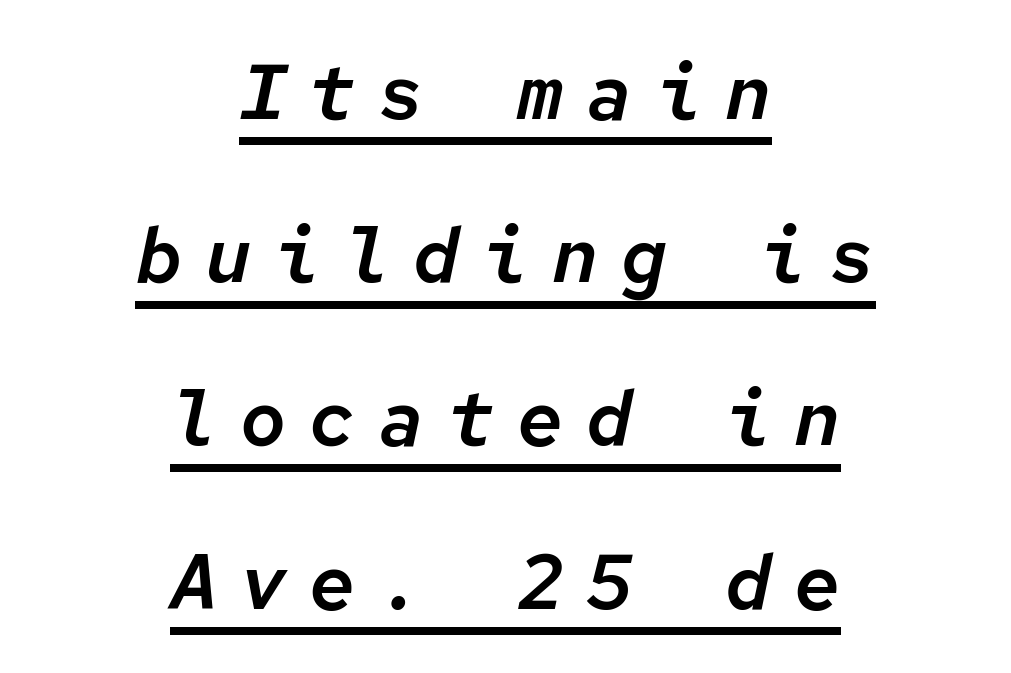
{"italic": "yes", "lean": "right", "slant_degrees": 12, "width": "normal", "stroke_contrast": "low", "x_height": "medium", "monospaced": "yes", "underline": "yes", "align": "center", "line_spacing": "loose", "line_spacing_ratio": 2.12, "letter_spacing": "wide", "letter_spacing_em": 0.3, "glyph_px": 77}
